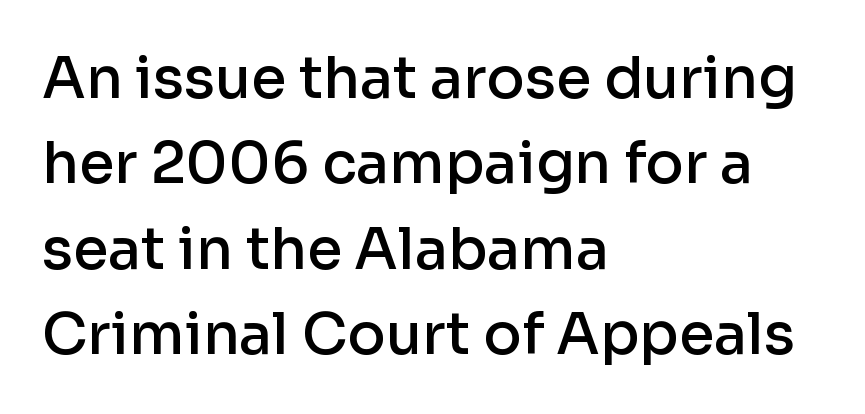
The image shows 57 px semibold sans-serif type, upright; set left-aligned, normal line spacing (1.5x), normal letter spacing, not underlined; low stroke contrast and a medium x-height.
